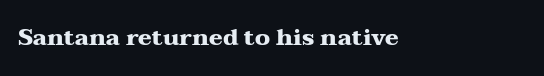
{"italic": "no", "bold": "yes", "underline": "no", "letter_spacing": "normal", "letter_spacing_em": 0.0, "glyph_px": 23}
